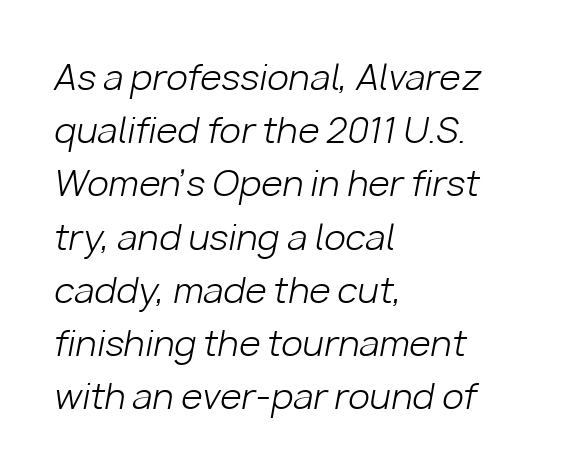
{"italic": "yes", "lean": "right", "slant_degrees": 10, "bold": "no", "weight": "light", "width": "normal", "stroke_contrast": "low", "x_height": "medium", "monospaced": "no", "underline": "no", "align": "left", "line_spacing": "normal", "line_spacing_ratio": 1.52, "letter_spacing": "normal", "letter_spacing_em": 0.0, "glyph_px": 35}
